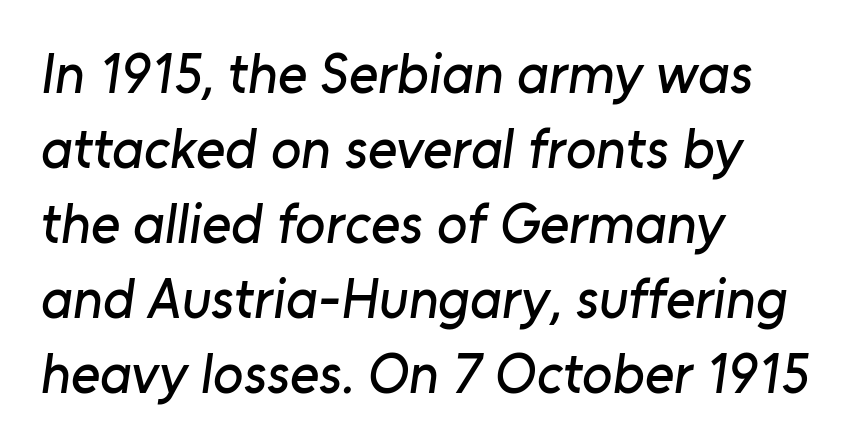
{"serif": "no", "width": "normal", "stroke_contrast": "low", "x_height": "medium", "monospaced": "no", "underline": "no", "align": "left", "line_spacing": "normal", "line_spacing_ratio": 1.34, "letter_spacing": "normal", "letter_spacing_em": 0.0, "glyph_px": 56}
